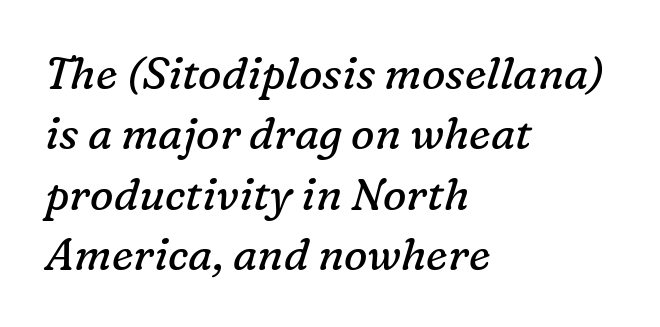
Q: Is the text bold? A: No.
Q: Is the text italic (slanted)? A: Yes, it leans right by about 16 degrees.
Q: Is the typeface a serif or a sans-serif typeface? A: Serif.
Q: Is the text underlined? A: No.
Q: How is the paragraph aligned? A: Left-aligned.
Q: Is the spacing between letters normal or unusually wide? A: Normal.
Q: Is the spacing between lines tight, normal or loose? A: Normal.
Q: Width (condensed, normal, or wide)? A: Normal.
Q: Stroke contrast? A: Low.
Q: x-height? A: Medium.
Q: Monospaced? A: No.
